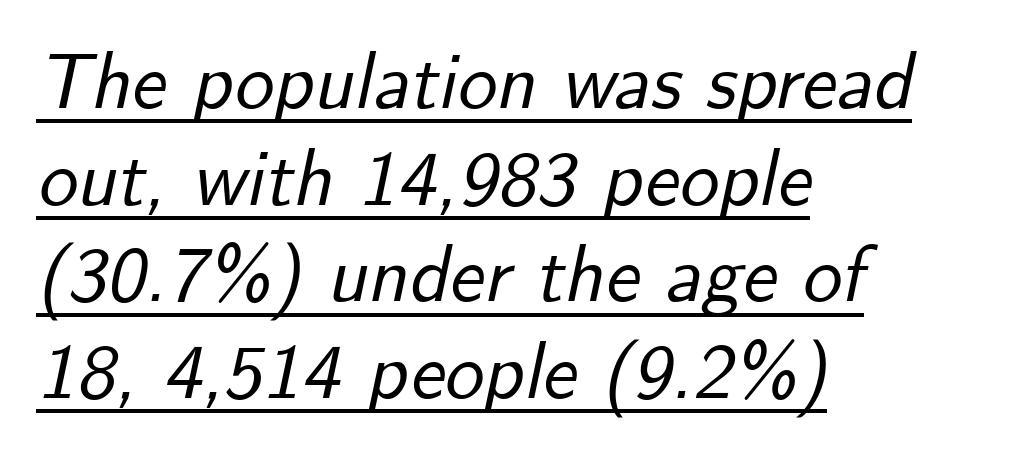
Q: Is the text italic (slanted)? A: Yes, it leans right by about 12 degrees.
Q: Is the text underlined? A: Yes.
Q: How is the paragraph aligned? A: Left-aligned.
Q: Is the spacing between letters normal or unusually wide? A: Normal.
Q: Width (condensed, normal, or wide)? A: Normal.
Q: Stroke contrast? A: Low.
Q: x-height? A: Small.
Q: Monospaced? A: No.
